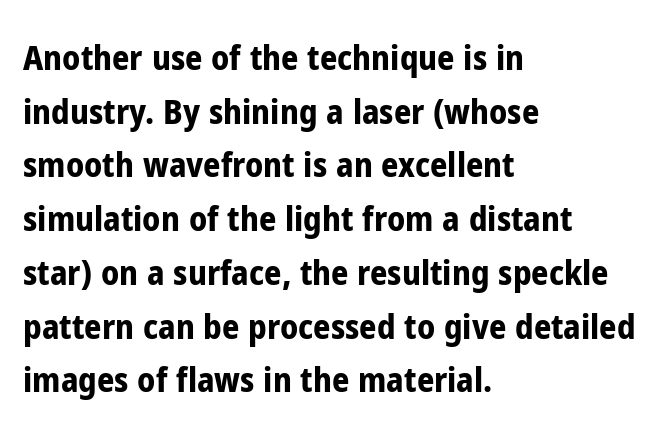
{"serif": "no", "italic": "no", "bold": "yes", "weight": "bold", "width": "condensed", "stroke_contrast": "low", "x_height": "medium", "monospaced": "no", "underline": "no", "align": "left", "line_spacing": "normal", "line_spacing_ratio": 1.58, "letter_spacing": "normal", "letter_spacing_em": 0.0, "glyph_px": 34}
